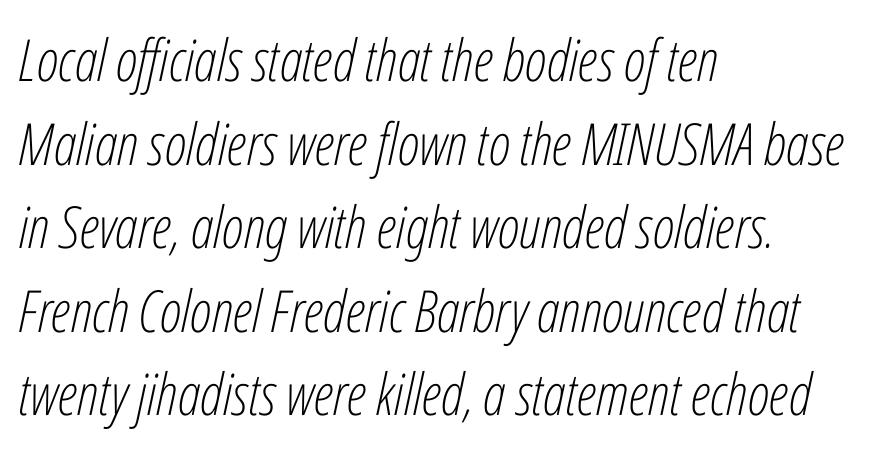
The image shows 58 px light, condensed type, italic (leaning right); set left-aligned, normal line spacing (1.44x), normal letter spacing, not underlined; low stroke contrast and a medium x-height.
